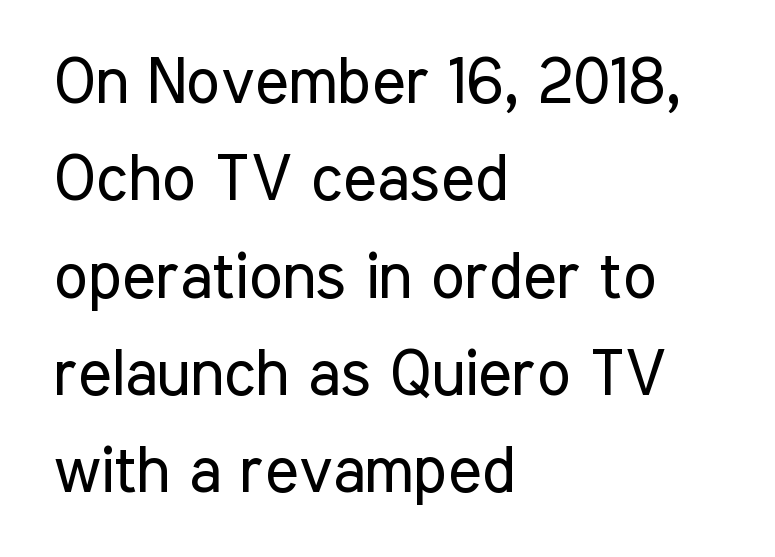
{"serif": "no", "italic": "no", "bold": "no", "weight": "regular", "width": "condensed", "stroke_contrast": "low", "x_height": "medium", "monospaced": "no", "underline": "no", "align": "left", "line_spacing": "normal", "line_spacing_ratio": 1.52, "letter_spacing": "normal", "letter_spacing_em": 0.0, "glyph_px": 64}
